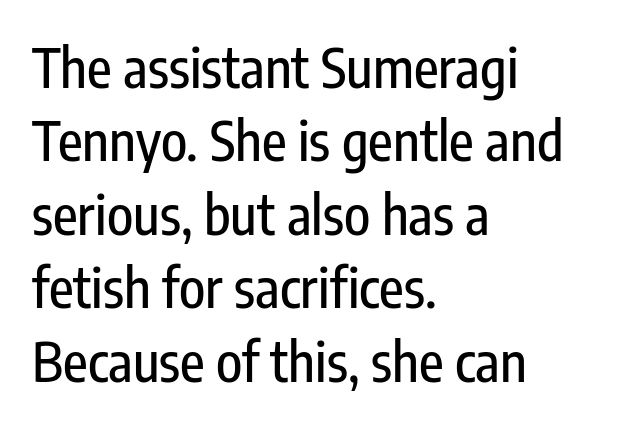
Designer's note — italics off, roman on. Line spacing here is normal. Underlining? Definitely not there. The letters carry no serifs — their stems end cleanly without finishing strokes.
